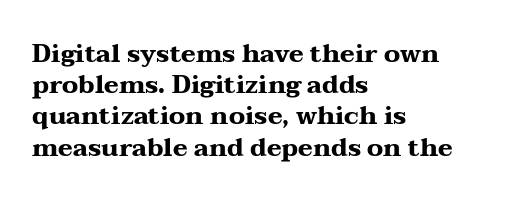
{"italic": "no", "bold": "yes", "underline": "no", "align": "left", "line_spacing": "normal", "line_spacing_ratio": 1.25, "letter_spacing": "normal", "letter_spacing_em": 0.0, "glyph_px": 25}
